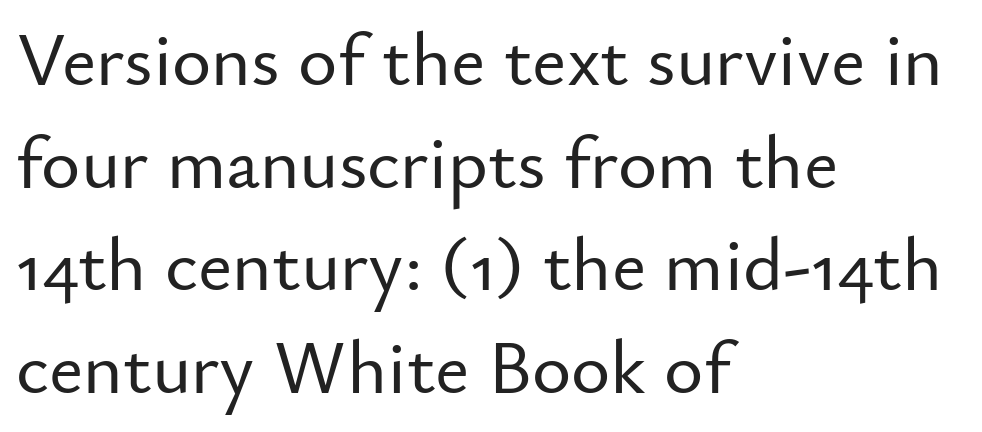
{"serif": "no", "italic": "no", "width": "normal", "stroke_contrast": "low", "x_height": "small", "monospaced": "no", "underline": "no", "align": "left", "line_spacing": "normal", "line_spacing_ratio": 1.37, "letter_spacing": "normal", "letter_spacing_em": 0.0, "glyph_px": 75}
